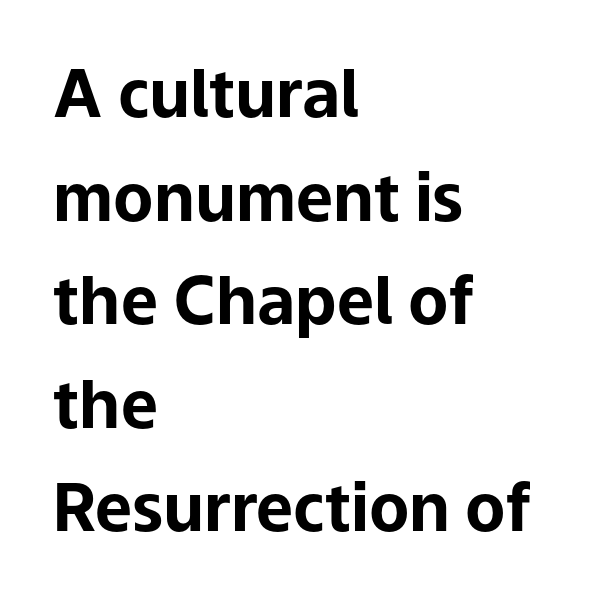
The image shows 66 px bold sans-serif type, upright; set left-aligned, normal line spacing (1.57x), normal letter spacing, not underlined; low stroke contrast and a medium x-height.
